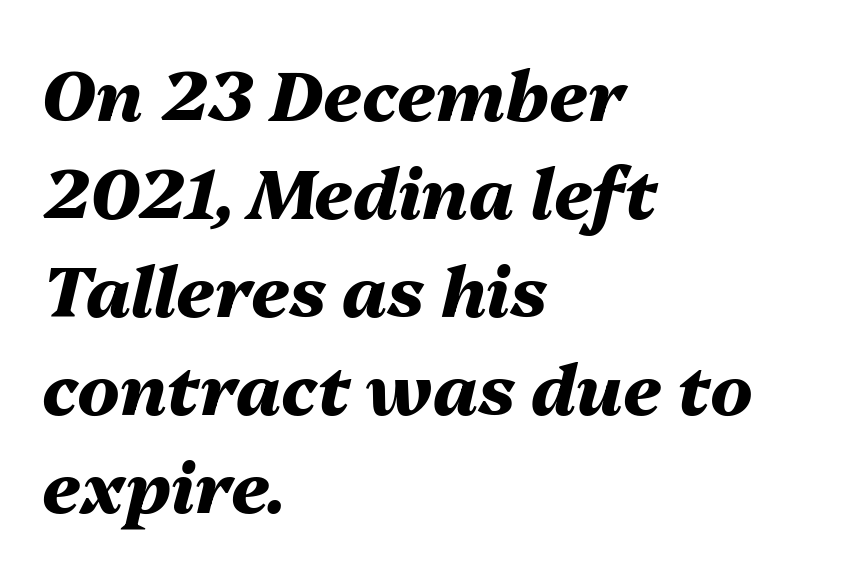
The image shows 70 px heavy type, italic (leaning right); set left-aligned, normal line spacing (1.4x), normal letter spacing, not underlined; medium stroke contrast and a medium x-height.
